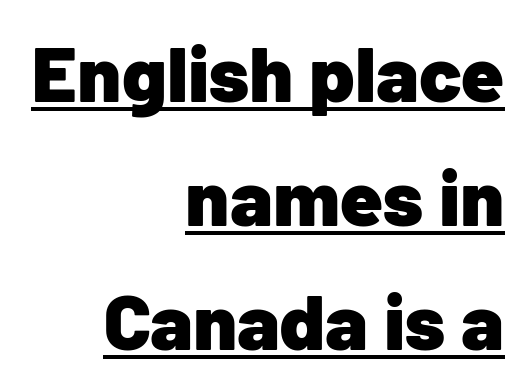
The image shows 78 px heavy sans-serif type, upright; set right-aligned, normal line spacing (1.59x), normal letter spacing, underlined; low stroke contrast and a medium x-height.
